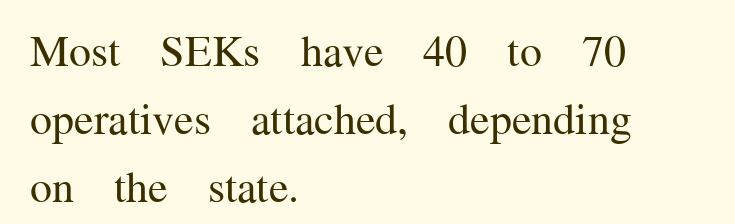
Heaviness? Minimal to ordinary, like unemphasized prose. Note the varied advance widths — an 'i' is clearly narrower than an 'm'. Italic? Not at all — the glyphs are vertical. No word sits above an underline. You could call the tracking neutral — neither tight nor loose. Does the copy run flush right? No — it runs flush left.
